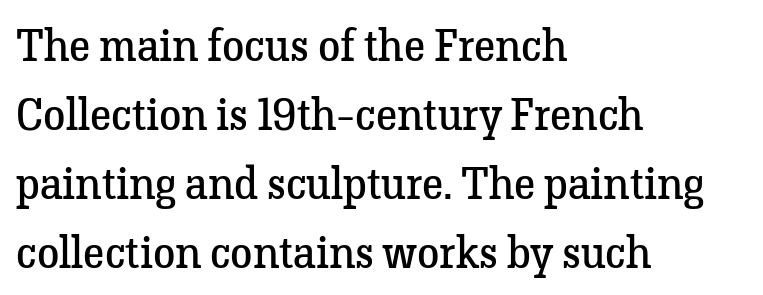
{"serif": "yes", "italic": "no", "bold": "no", "weight": "regular", "width": "normal", "stroke_contrast": "low", "x_height": "medium", "monospaced": "no", "underline": "no", "align": "left", "line_spacing": "normal", "line_spacing_ratio": 1.53, "letter_spacing": "normal", "letter_spacing_em": 0.0, "glyph_px": 45}
